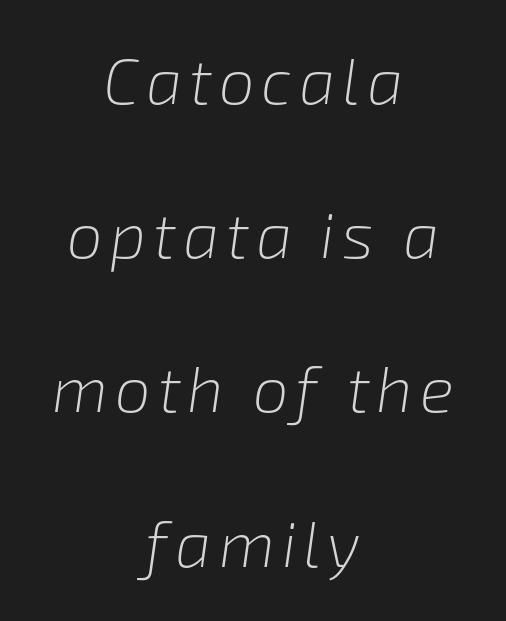
{"italic": "yes", "lean": "right", "slant_degrees": 8, "bold": "no", "weight": "light", "width": "normal", "stroke_contrast": "low", "x_height": "medium", "monospaced": "no", "underline": "no", "align": "center", "line_spacing": "loose", "line_spacing_ratio": 2.41, "glyph_px": 64}
